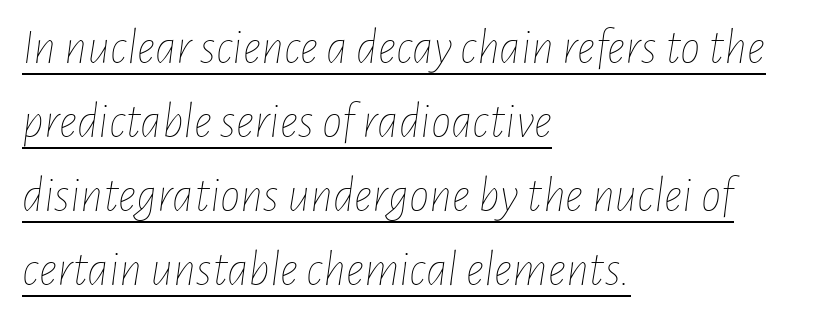
Q: Is the text bold? A: No.
Q: Is the text italic (slanted)? A: Yes, it leans right by about 7 degrees.
Q: Is the text underlined? A: Yes.
Q: How is the paragraph aligned? A: Left-aligned.
Q: Is the spacing between letters normal or unusually wide? A: Normal.
Q: Is the spacing between lines tight, normal or loose? A: Normal.
Q: Width (condensed, normal, or wide)? A: Condensed.
Q: Stroke contrast? A: Low.
Q: x-height? A: Medium.
Q: Monospaced? A: No.
